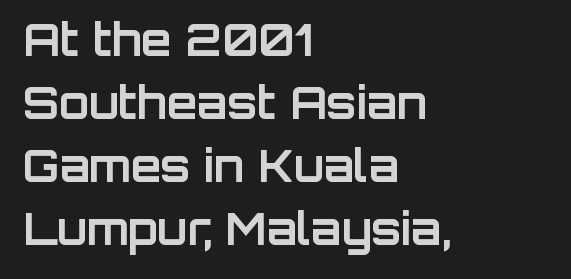
The image shows 44 px bold sans-serif type, upright; set left-aligned, normal line spacing (1.43x), normal letter spacing, not underlined; low stroke contrast and a large x-height.
